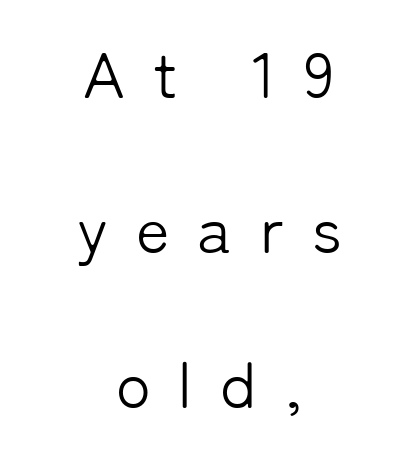
Q: Is the text bold? A: No.
Q: Is the text italic (slanted)? A: No, it is upright.
Q: Is the typeface a serif or a sans-serif typeface? A: Sans-serif.
Q: Is the text underlined? A: No.
Q: How is the paragraph aligned? A: Centered.
Q: Is the spacing between letters normal or unusually wide? A: Unusually wide.
Q: Is the spacing between lines tight, normal or loose? A: Loose.
Q: Width (condensed, normal, or wide)? A: Normal.
Q: Stroke contrast? A: Low.
Q: x-height? A: Medium.
Q: Monospaced? A: No.
